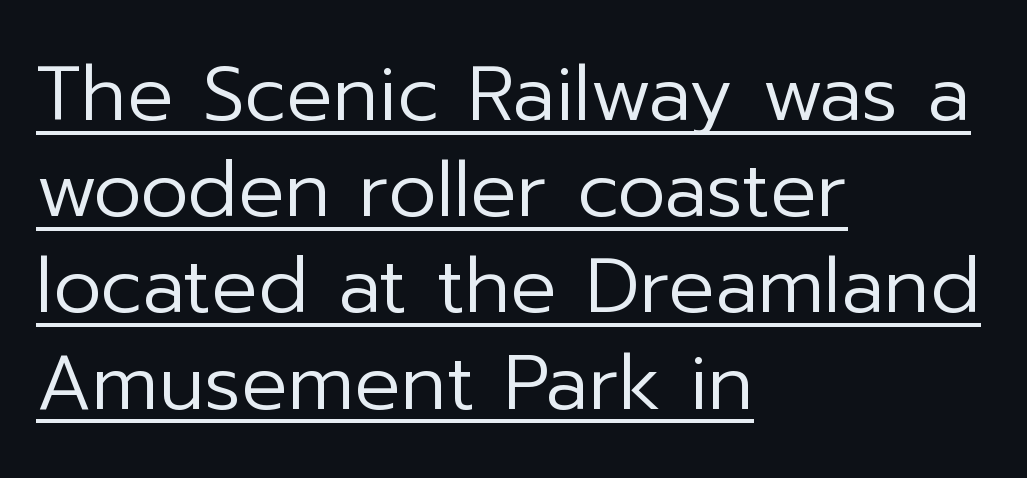
Q: Is the text bold? A: No.
Q: Is the text italic (slanted)? A: No, it is upright.
Q: Is the typeface a serif or a sans-serif typeface? A: Sans-serif.
Q: Is the text underlined? A: Yes.
Q: How is the paragraph aligned? A: Left-aligned.
Q: Is the spacing between letters normal or unusually wide? A: Normal.
Q: Is the spacing between lines tight, normal or loose? A: Normal.
Q: Width (condensed, normal, or wide)? A: Normal.
Q: Stroke contrast? A: Low.
Q: x-height? A: Medium.
Q: Monospaced? A: No.
